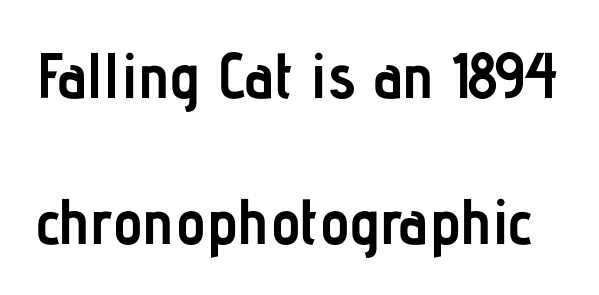
{"serif": "no", "italic": "no", "bold": "yes", "weight": "semibold", "width": "condensed", "stroke_contrast": "low", "x_height": "medium", "monospaced": "no", "underline": "no", "line_spacing": "loose", "line_spacing_ratio": 2.28, "letter_spacing": "normal", "letter_spacing_em": 0.0, "glyph_px": 64}
